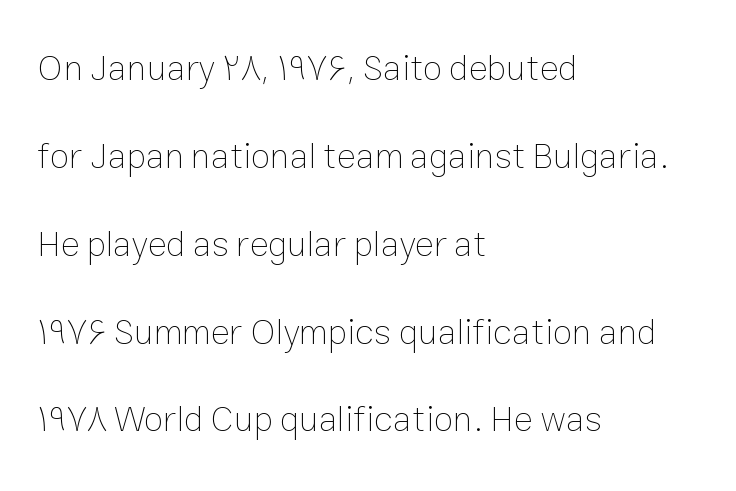
{"italic": "no", "bold": "no", "weight": "thin", "width": "normal", "stroke_contrast": "low", "x_height": "medium", "monospaced": "no", "underline": "no", "align": "left", "line_spacing": "loose", "line_spacing_ratio": 2.44, "letter_spacing": "normal", "letter_spacing_em": 0.0, "glyph_px": 36}
